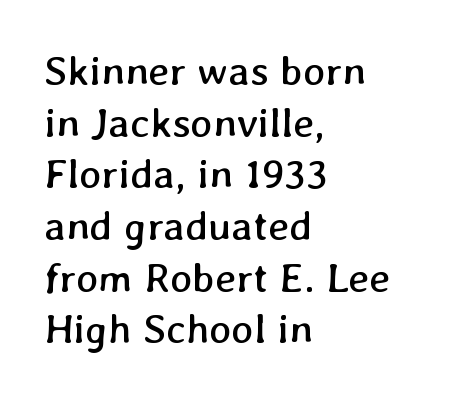
The image shows 42 px regular-weight type; set left-aligned, line spacing 1.23x, normal letter spacing, not underlined; low stroke contrast and a medium x-height.
